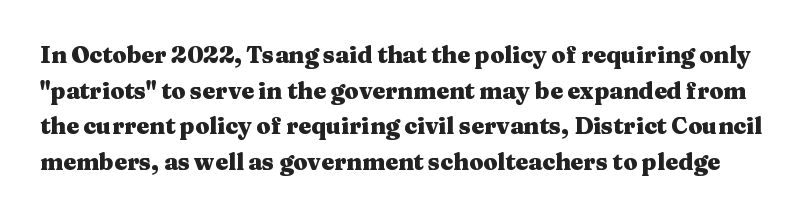
{"italic": "no", "bold": "yes", "underline": "no", "line_spacing": "normal", "line_spacing_ratio": 1.55, "letter_spacing": "normal", "letter_spacing_em": 0.0, "glyph_px": 23}
